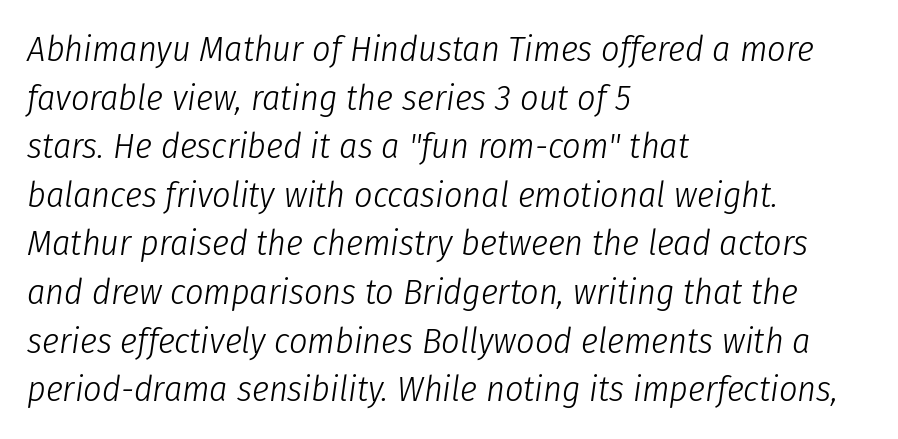
{"italic": "yes", "lean": "right", "slant_degrees": 8, "bold": "no", "weight": "light", "width": "condensed", "stroke_contrast": "low", "x_height": "medium", "monospaced": "no", "underline": "no", "align": "left", "line_spacing": "normal", "line_spacing_ratio": 1.35, "letter_spacing": "normal", "letter_spacing_em": 0.0, "glyph_px": 36}
